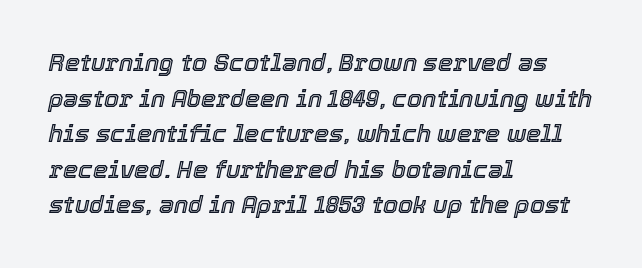
Characters follow at the spacing the type designer built in. Quick note: italic. Students, observe: this is what conventionally led text looks like. Is the block centered? No — it sits flush against the left margin.
